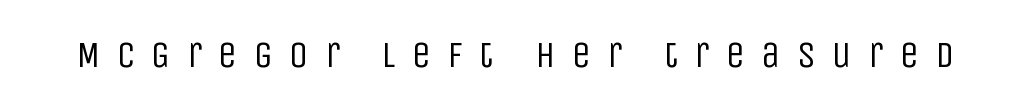
The image shows 38 px regular-weight, condensed sans-serif type, upright; set unusually wide letter spacing (+0.43 em), not underlined; low stroke contrast and a large x-height.
